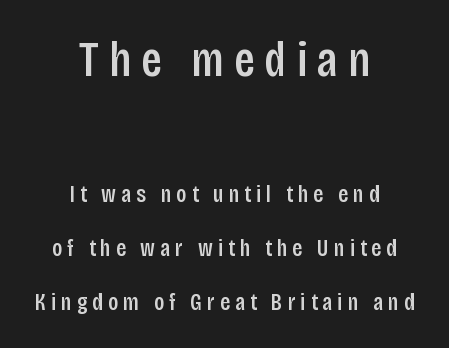
The lines in this sample share a center point and differ in where they start and stop. Plain, unruled lines of type. Looks like regular typesetting: each glyph gets only the width it needs. In terms of leading, this rendering errs on the spacious side. Short note: letters widely spaced.
